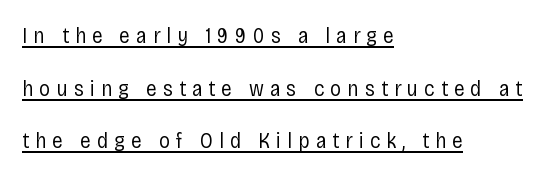
No chunkiness to these letters — they're not bold. Every row of glyphs begins at an identical x-position on the left. A typesetter would call this heavily tracked-out type. Vertically, the passage feels expansive, rows floating well apart. This is the regular roman posture of the typeface. This sample carries an underscore along the baseline area.
